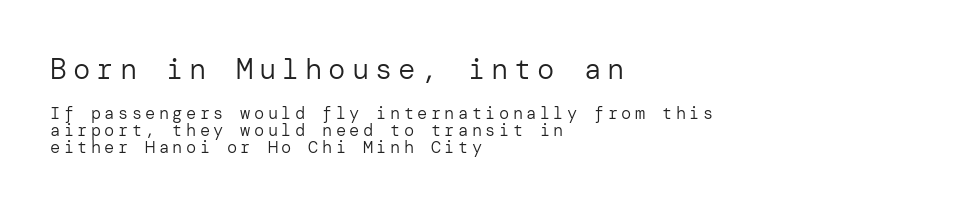
{"serif": "no", "italic": "no", "bold": "no", "weight": "regular", "width": "normal", "stroke_contrast": "low", "x_height": "medium", "underline": "no", "align": "left", "line_spacing": "tight", "line_spacing_ratio": 1.0, "letter_spacing": "wide", "letter_spacing_em": 0.2, "larger_block": "first", "size_ratio": 1.71, "glyph_px": 29}
